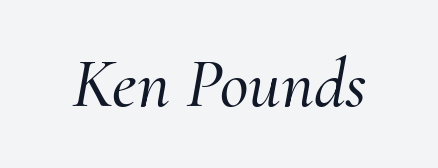
{"serif": "yes", "italic": "yes", "lean": "right", "slant_degrees": 10, "width": "normal", "stroke_contrast": "medium", "x_height": "small", "monospaced": "no", "underline": "no", "letter_spacing": "normal", "letter_spacing_em": 0.0, "glyph_px": 70}
